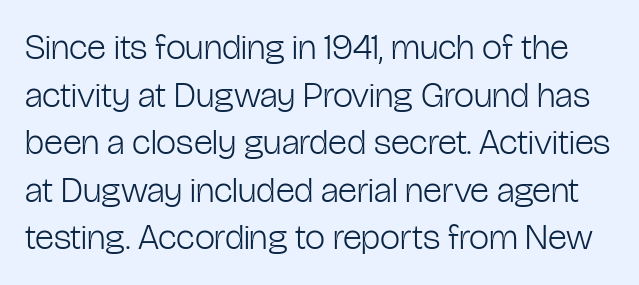
{"serif": "no", "italic": "no", "bold": "no", "weight": "light", "width": "condensed", "stroke_contrast": "low", "x_height": "medium", "monospaced": "no", "underline": "no", "line_spacing": "normal", "line_spacing_ratio": 1.32, "letter_spacing": "normal", "letter_spacing_em": 0.0, "glyph_px": 36}
